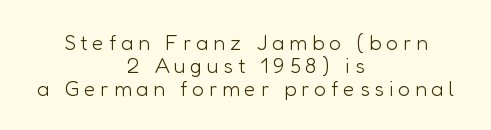
{"italic": "no", "bold": "no", "underline": "no", "align": "center", "line_spacing": "tight", "line_spacing_ratio": 1.09, "letter_spacing": "wide", "letter_spacing_em": 0.23, "glyph_px": 21}
